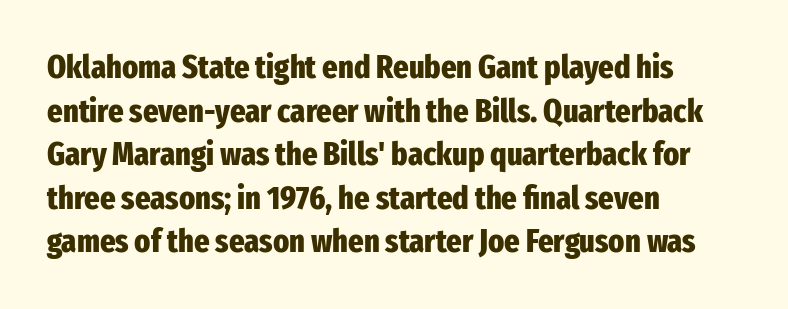
{"serif": "no", "italic": "no", "bold": "yes", "weight": "heavy", "width": "condensed", "stroke_contrast": "low", "x_height": "medium", "monospaced": "no", "underline": "no", "align": "left", "line_spacing": "normal", "line_spacing_ratio": 1.32, "letter_spacing": "normal", "letter_spacing_em": 0.0, "glyph_px": 33}
